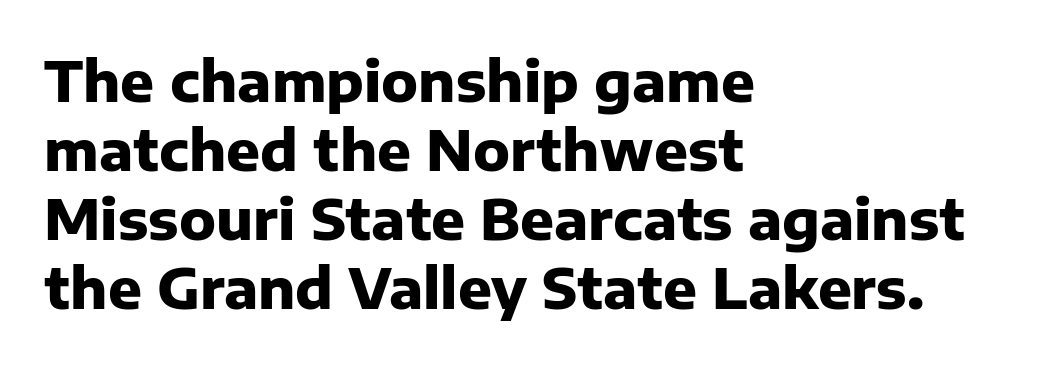
{"serif": "no", "italic": "no", "bold": "yes", "weight": "heavy", "width": "normal", "stroke_contrast": "low", "x_height": "medium", "monospaced": "no", "underline": "no", "align": "left", "line_spacing_ratio": 1.23, "letter_spacing": "normal", "letter_spacing_em": 0.0, "glyph_px": 56}
